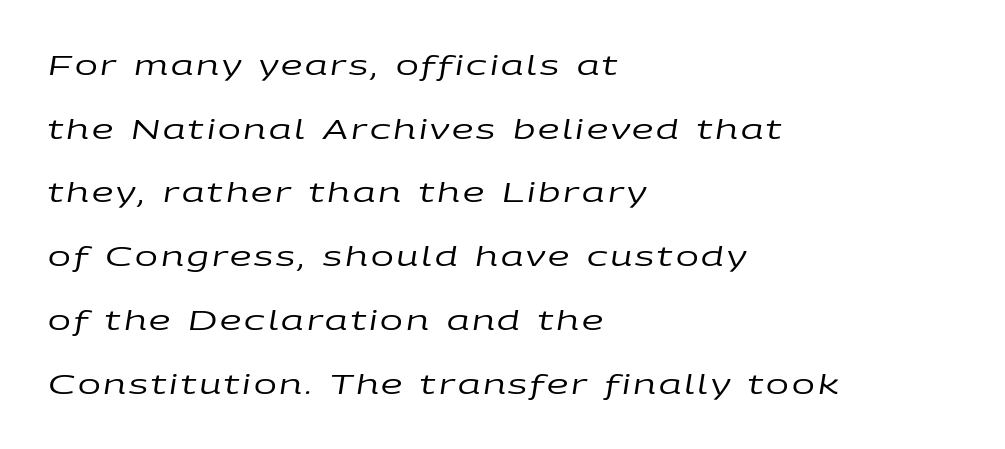
Q: Is the text bold? A: No.
Q: Is the text italic (slanted)? A: Yes, it leans right by about 9 degrees.
Q: Is the text underlined? A: No.
Q: How is the paragraph aligned? A: Left-aligned.
Q: Is the spacing between lines tight, normal or loose? A: Loose.
